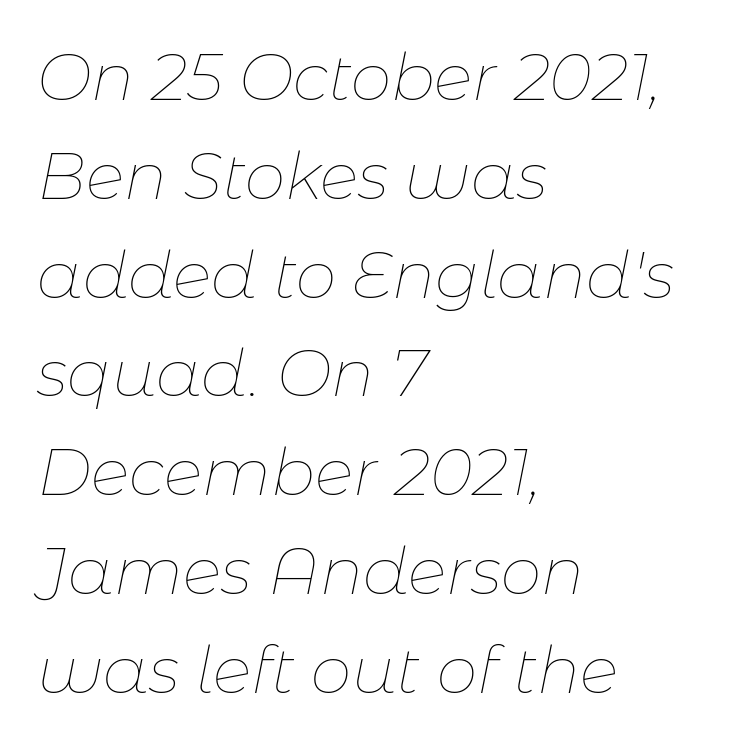
The image shows 65 px thin type, italic (leaning right); set left-aligned, normal line spacing (1.52x), normal letter spacing, not underlined; low stroke contrast and a medium x-height.
